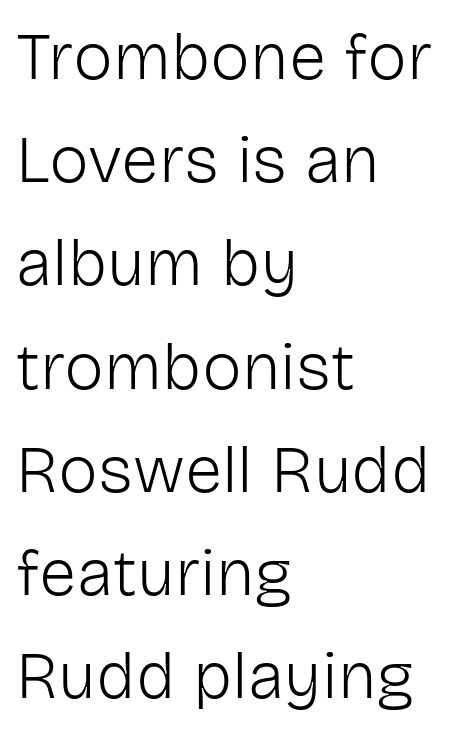
A sans-serif font was chosen for this passage. Type without underlining. Spacing verdict: proportional, widths tailored to each character. Every character sits straight up, as roman type does. The characters are drawn with everyday or finer stroke widths. Does the copy run flush right? No — it runs flush left.
